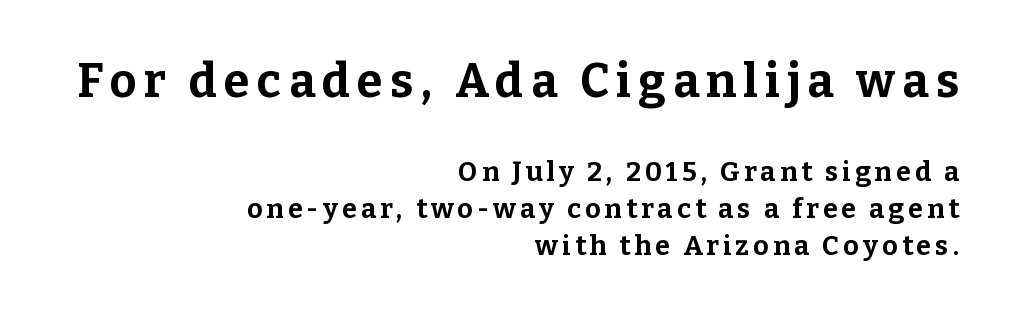
{"serif": "yes", "italic": "no", "bold": "yes", "weight": "bold", "width": "normal", "stroke_contrast": "low", "x_height": "medium", "monospaced": "no", "underline": "no", "align": "right", "line_spacing": "normal", "line_spacing_ratio": 1.37, "larger_block": "first", "size_ratio": 1.74, "glyph_px": 47}
